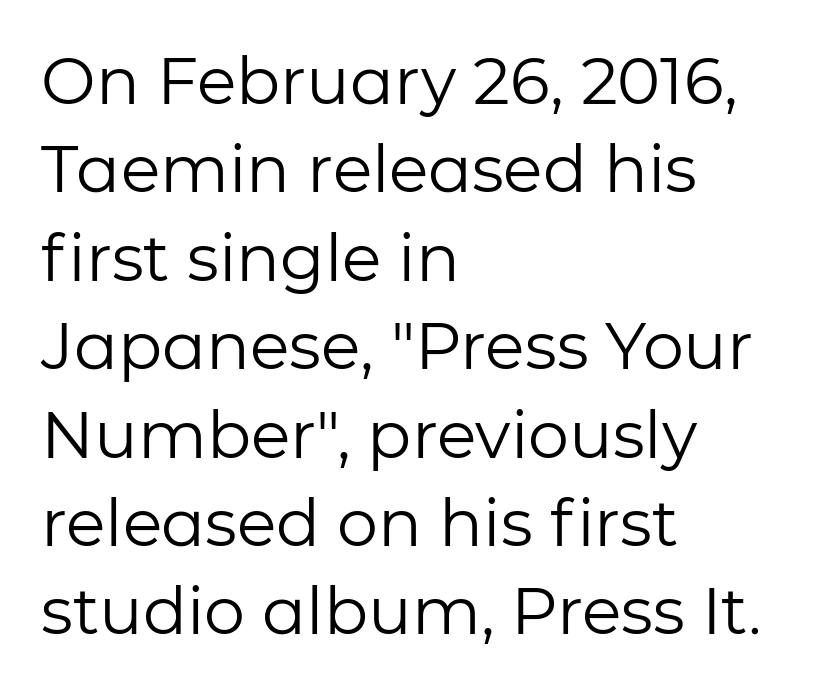
Q: Is the text bold? A: No.
Q: Is the text italic (slanted)? A: No, it is upright.
Q: Is the typeface a serif or a sans-serif typeface? A: Sans-serif.
Q: Is the text underlined? A: No.
Q: How is the paragraph aligned? A: Left-aligned.
Q: Is the spacing between letters normal or unusually wide? A: Normal.
Q: Is the spacing between lines tight, normal or loose? A: Normal.
Q: Width (condensed, normal, or wide)? A: Normal.
Q: Stroke contrast? A: Low.
Q: x-height? A: Medium.
Q: Monospaced? A: No.
